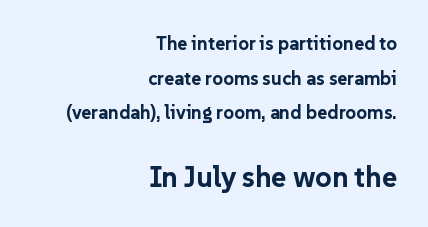
{"serif": "no", "italic": "no", "bold": "yes", "weight": "bold", "width": "normal", "stroke_contrast": "low", "x_height": "medium", "monospaced": "no", "underline": "no", "align": "right", "line_spacing_ratio": 1.82, "letter_spacing": "normal", "letter_spacing_em": 0.0, "larger_block": "second", "size_ratio": 1.53, "glyph_px": 29}
